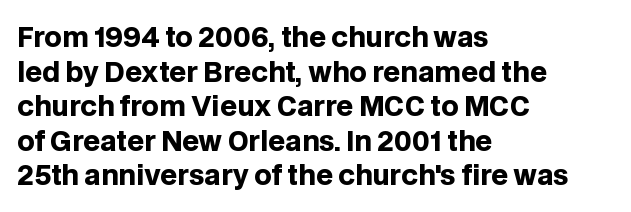
The image shows 27 px bold type, upright; set left-aligned, normal line spacing (1.28x), normal letter spacing, not underlined.
